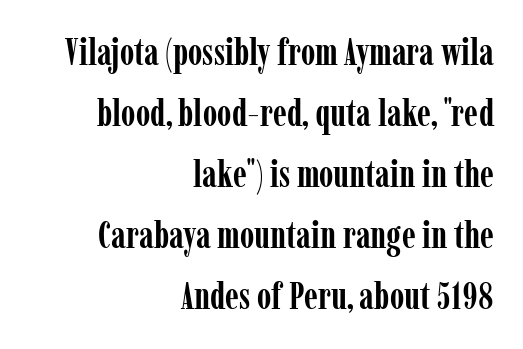
The image shows 37 px semibold, condensed serif type, upright; set right-aligned, normal line spacing (1.65x), normal letter spacing, not underlined; low stroke contrast and a medium x-height.
